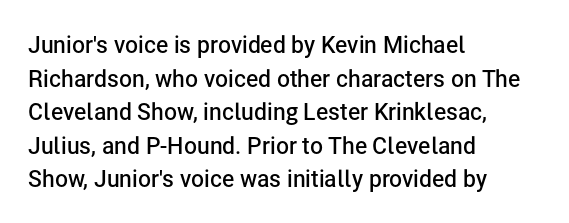
{"italic": "no", "bold": "semi", "underline": "no", "align": "left", "line_spacing": "normal", "line_spacing_ratio": 1.46, "letter_spacing": "normal", "letter_spacing_em": 0.0, "glyph_px": 23}
